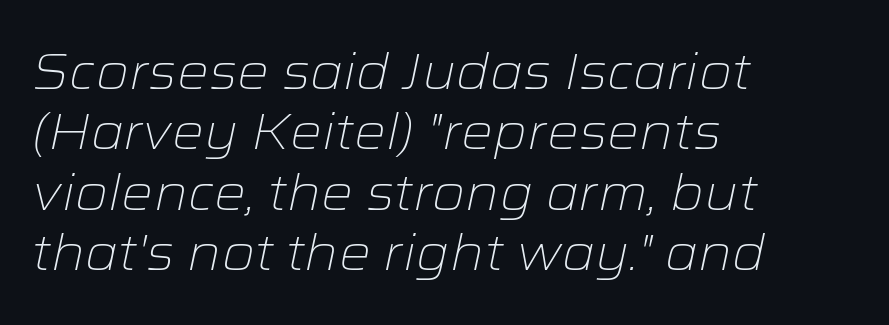
Q: Is the text bold? A: No.
Q: Is the text italic (slanted)? A: Yes, it leans right by about 12 degrees.
Q: Is the text underlined? A: No.
Q: How is the paragraph aligned? A: Left-aligned.
Q: Is the spacing between letters normal or unusually wide? A: Normal.
Q: Width (condensed, normal, or wide)? A: Wide.
Q: Stroke contrast? A: Low.
Q: x-height? A: Medium.
Q: Monospaced? A: No.
